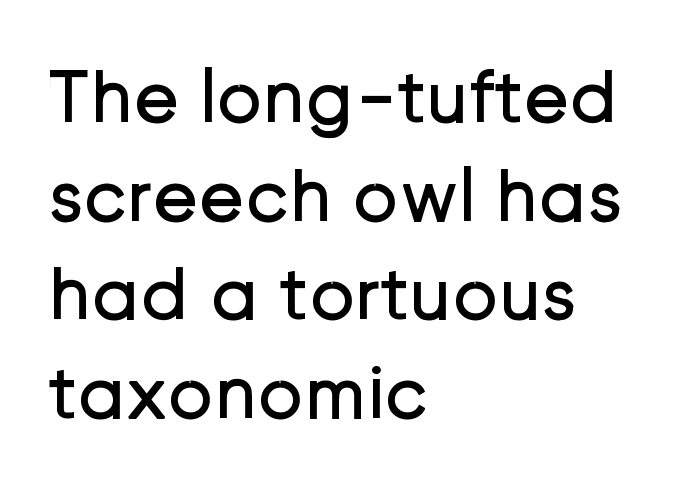
Left-aligned paragraph, ragged on the right. A typesetter would call this proportional, since set widths differ per character. Stroke thickness stays within the range of a standard reading face or lighter. The rendering uses a moderate line-height, typical for paragraphs. Caption: standard tracking, unaltered. Typographically, this falls in the sans-serif category.
